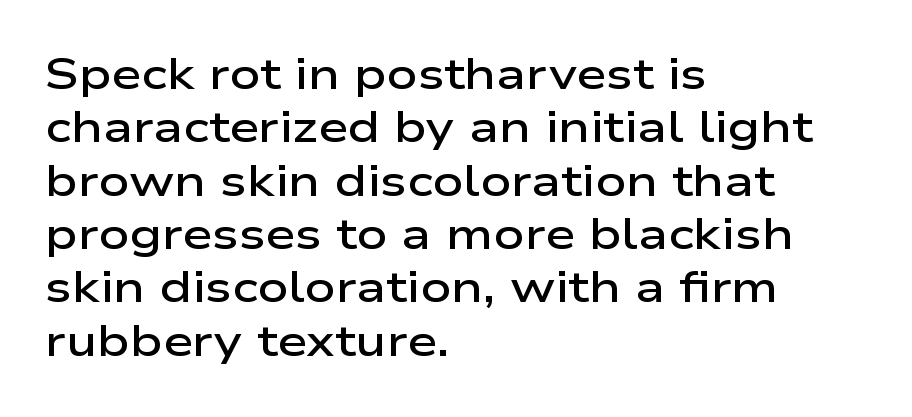
Proportional: the letters do not fall into vertical columns. This rendering uses left alignment, leaving the right contour irregular. The glyphs have the mass of a demibold cut, below bold. Nothing sits at the stroke ends, so this counts as sans-serif. The zone under the glyphs is completely vacant.
